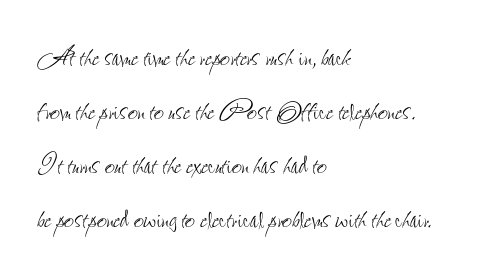
Q: Is the text bold? A: No.
Q: Is the text italic (slanted)? A: Yes.
Q: Is the text underlined? A: No.
Q: How is the paragraph aligned? A: Left-aligned.
Q: Is the spacing between letters normal or unusually wide? A: Normal.
Q: Is the spacing between lines tight, normal or loose? A: Normal.
Q: Width (condensed, normal, or wide)? A: Condensed.
Q: Stroke contrast? A: Low.
Q: x-height? A: Small.
Q: Monospaced? A: No.
